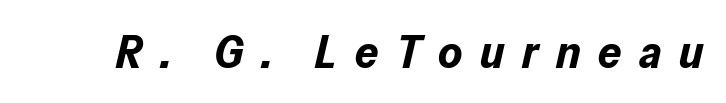
Q: Is the text bold? A: Yes.
Q: Is the text italic (slanted)? A: Yes, it leans right by about 13 degrees.
Q: Is the text underlined? A: No.
Q: Is the spacing between letters normal or unusually wide? A: Unusually wide.
Q: Width (condensed, normal, or wide)? A: Normal.
Q: Stroke contrast? A: Low.
Q: x-height? A: Medium.
Q: Monospaced? A: No.
